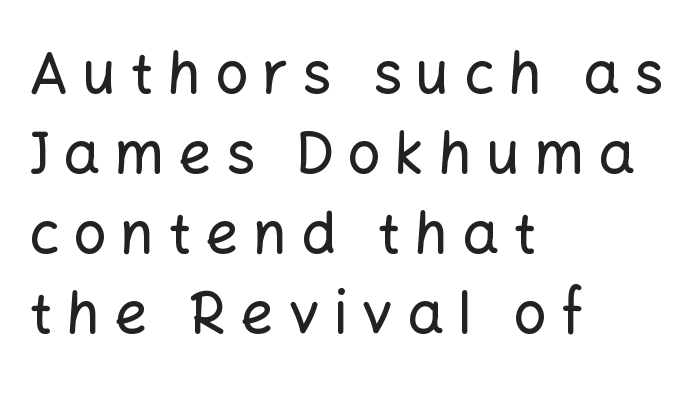
{"serif": "no", "italic": "no", "width": "normal", "stroke_contrast": "low", "x_height": "medium", "monospaced": "no", "underline": "no", "align": "left", "line_spacing": "normal", "line_spacing_ratio": 1.38, "letter_spacing": "wide", "letter_spacing_em": 0.24, "glyph_px": 58}
